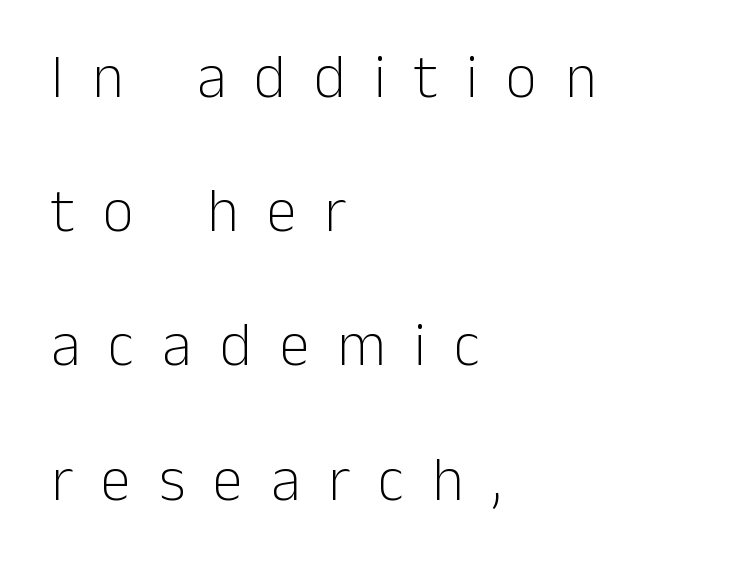
The image shows 61 px light sans-serif type, upright; set left-aligned, loose line spacing (2.2x), unusually wide letter spacing (+0.46 em), not underlined; low stroke contrast and a medium x-height.
